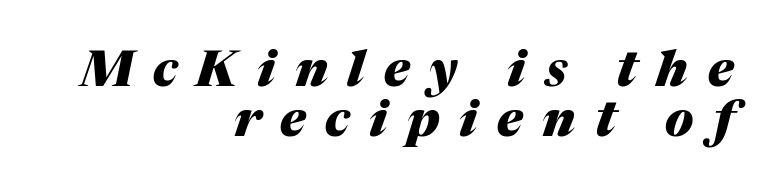
The image shows 49 px heavy type, italic (leaning right); set right-aligned, tight line spacing (1.02x), unusually wide letter spacing (+0.4 em), not underlined; medium stroke contrast and a medium x-height.
